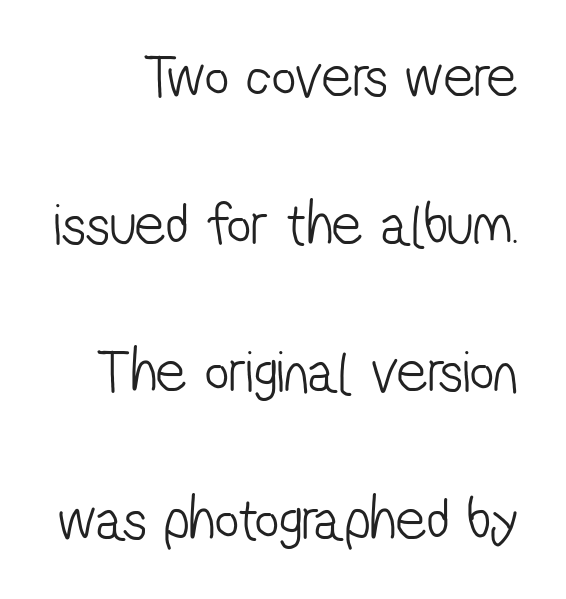
Q: Is the text bold? A: No.
Q: Is the typeface a serif or a sans-serif typeface? A: Sans-serif.
Q: Is the text underlined? A: No.
Q: Is the spacing between letters normal or unusually wide? A: Normal.
Q: Is the spacing between lines tight, normal or loose? A: Loose.
Q: Width (condensed, normal, or wide)? A: Condensed.
Q: Stroke contrast? A: Low.
Q: x-height? A: Medium.
Q: Monospaced? A: No.
